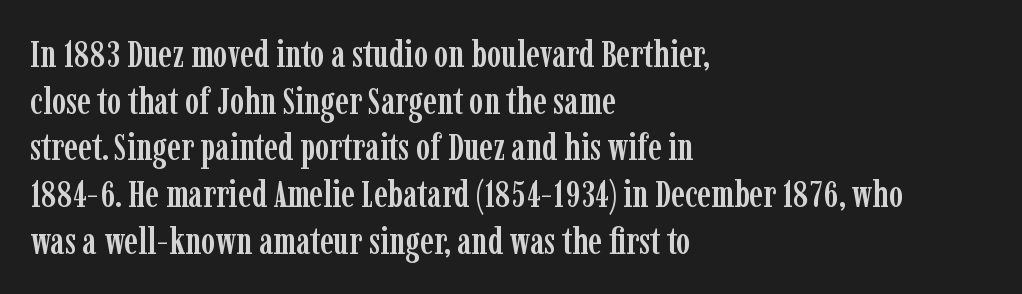
{"serif": "yes", "italic": "no", "width": "condensed", "stroke_contrast": "low", "x_height": "medium", "monospaced": "no", "underline": "no", "align": "left", "line_spacing_ratio": 1.23, "letter_spacing": "normal", "letter_spacing_em": 0.0, "glyph_px": 38}
